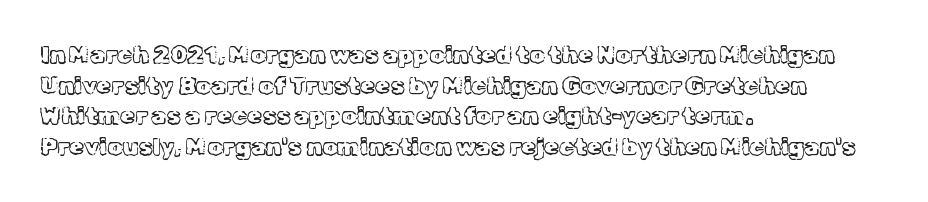
Is the type heavy? It reads as light-to-regular instead. Leftover space on each line is placed entirely after the last word. Characters follow at the spacing the type designer built in. The passage shown stacks its lines at a standard gap.
